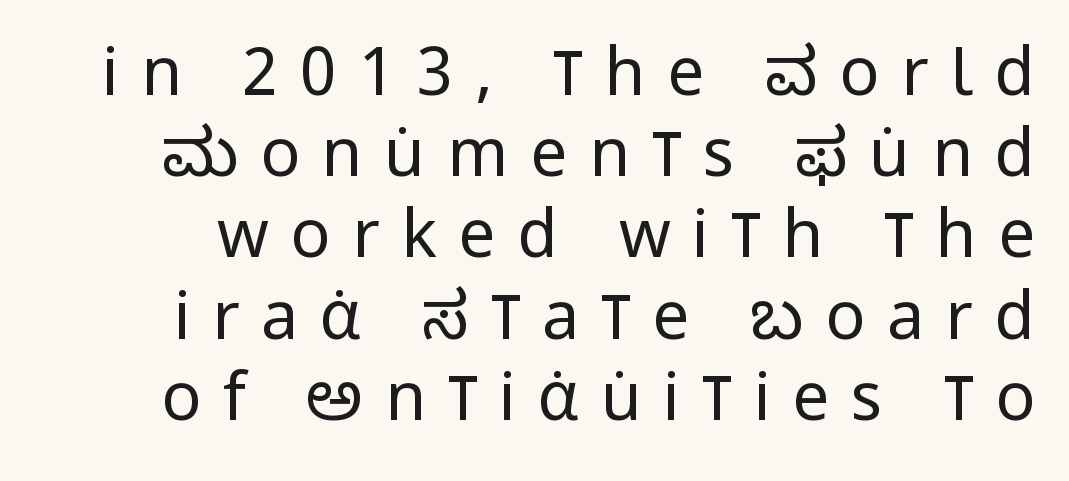
{"serif": "no", "italic": "no", "bold": "no", "weight": "regular", "width": "condensed", "stroke_contrast": "low", "x_height": "large", "monospaced": "no", "underline": "no", "line_spacing_ratio": 1.23, "letter_spacing": "wide", "letter_spacing_em": 0.33, "glyph_px": 66}
